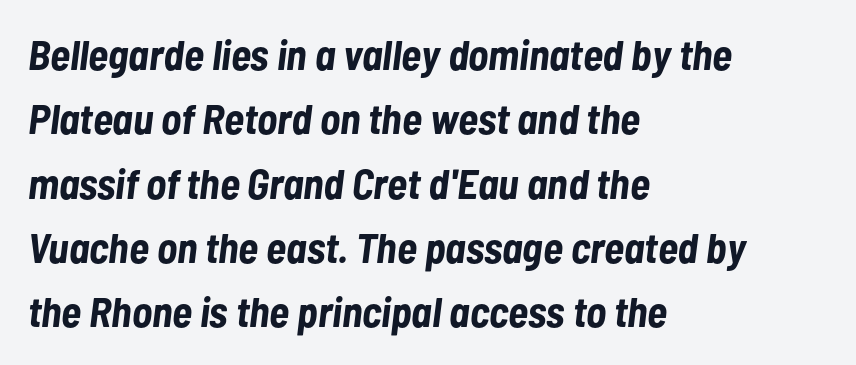
Q: Is the text bold? A: Yes.
Q: Is the text italic (slanted)? A: Yes, it leans right by about 7 degrees.
Q: Is the text underlined? A: No.
Q: How is the paragraph aligned? A: Left-aligned.
Q: Is the spacing between letters normal or unusually wide? A: Normal.
Q: Is the spacing between lines tight, normal or loose? A: Normal.
Q: Width (condensed, normal, or wide)? A: Condensed.
Q: Stroke contrast? A: Low.
Q: x-height? A: Medium.
Q: Monospaced? A: No.
